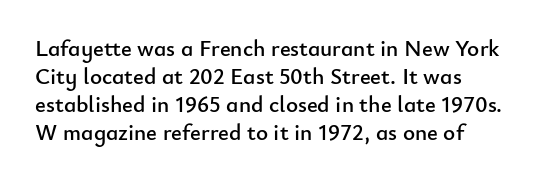
The image shows 23 px text type, upright; set line spacing 1.22x, normal letter spacing, not underlined.
